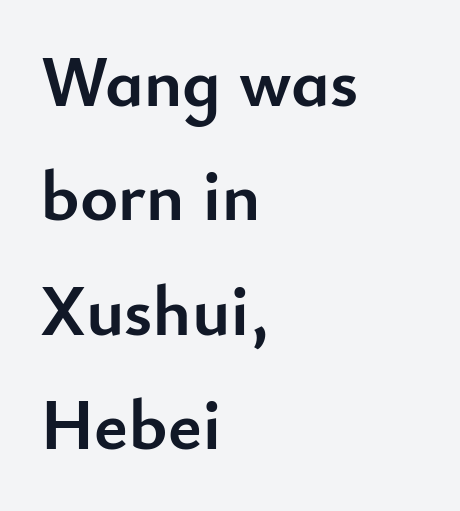
Examine the stroke ends and you'll find no serifs. The rendering uses a moderate line-height, typical for paragraphs. Between one letter and the next there's only the usual sliver of space. The paragraph shown leans on its left margin. This sample has the flowing, uneven cadence of proportional lettering. Designer's note — italics off, roman on.
